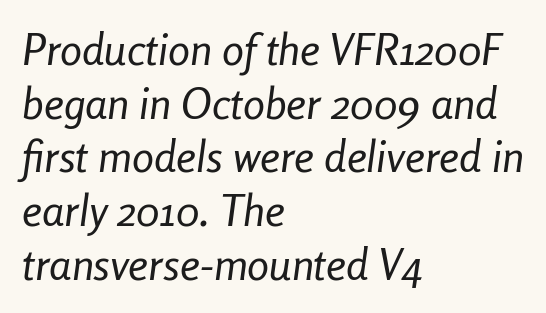
Q: Is the text bold? A: No.
Q: Is the text italic (slanted)? A: Yes, it leans right by about 8 degrees.
Q: Is the text underlined? A: No.
Q: How is the paragraph aligned? A: Left-aligned.
Q: Is the spacing between letters normal or unusually wide? A: Normal.
Q: Width (condensed, normal, or wide)? A: Condensed.
Q: Stroke contrast? A: Low.
Q: x-height? A: Medium.
Q: Monospaced? A: No.
